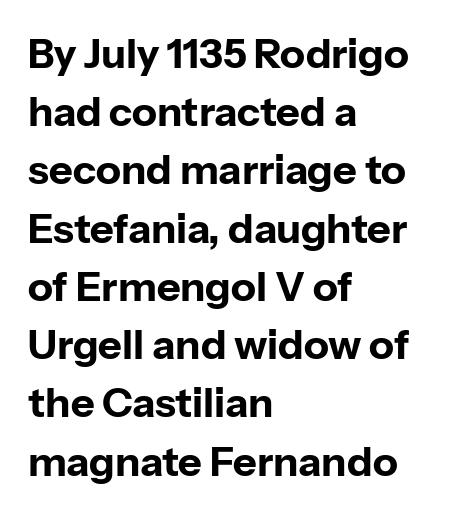
Quick note: underline off. Teacher's note: observe the even left margin — that is flush-left alignment. The sample has been set heavy, in full bold. The font family rendered here belongs to the sans-serif group.
